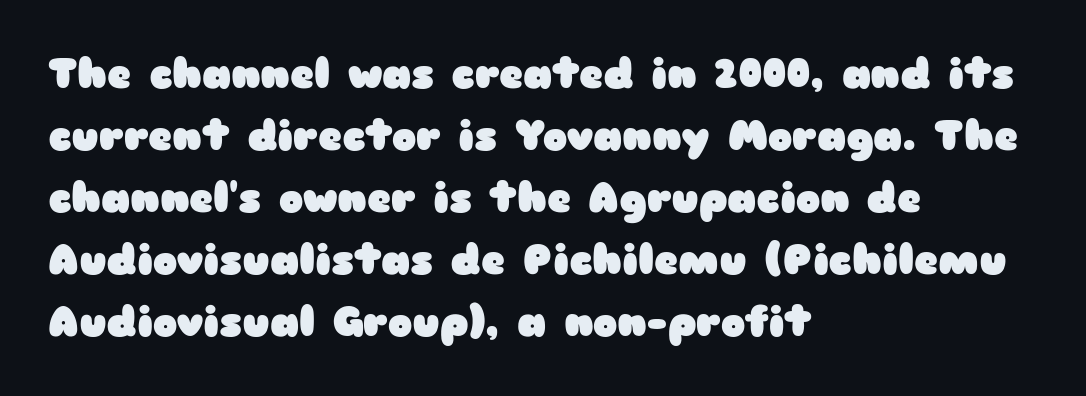
{"serif": "no", "italic": "no", "bold": "yes", "weight": "heavy", "width": "wide", "stroke_contrast": "low", "x_height": "medium", "monospaced": "no", "underline": "no", "align": "left", "line_spacing": "normal", "line_spacing_ratio": 1.51, "letter_spacing": "normal", "letter_spacing_em": 0.0, "glyph_px": 41}
